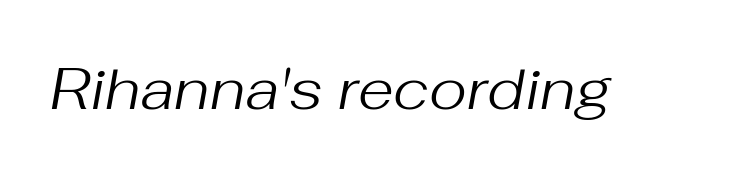
The image shows 58 px regular-weight type, italic (leaning right); set normal letter spacing, not underlined; medium stroke contrast and a medium x-height.
